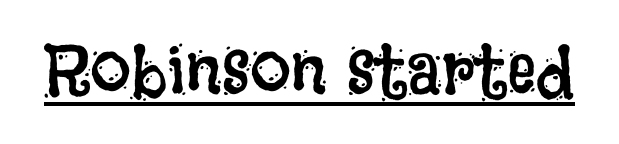
The image shows 73 px regular-weight, condensed type, upright; set normal letter spacing, underlined; low stroke contrast and a large x-height.
